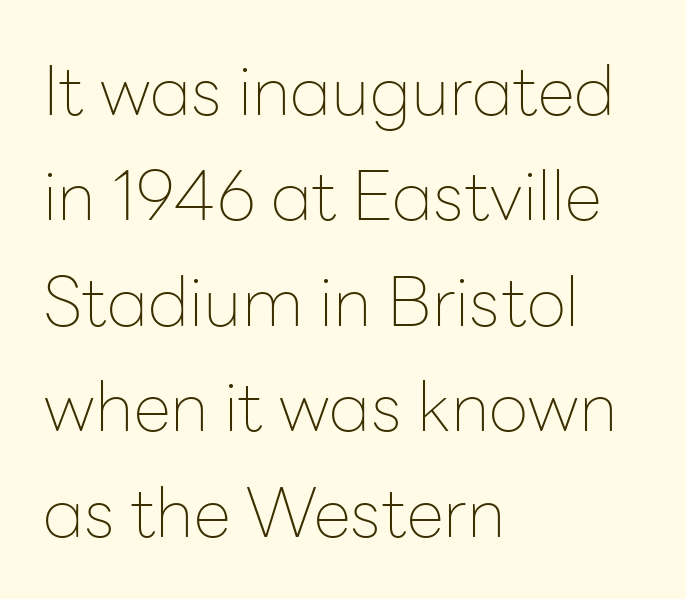
{"serif": "no", "italic": "no", "bold": "no", "weight": "thin", "width": "normal", "stroke_contrast": "low", "x_height": "medium", "monospaced": "no", "underline": "no", "align": "left", "line_spacing": "normal", "line_spacing_ratio": 1.55, "letter_spacing": "normal", "letter_spacing_em": 0.0, "glyph_px": 68}
